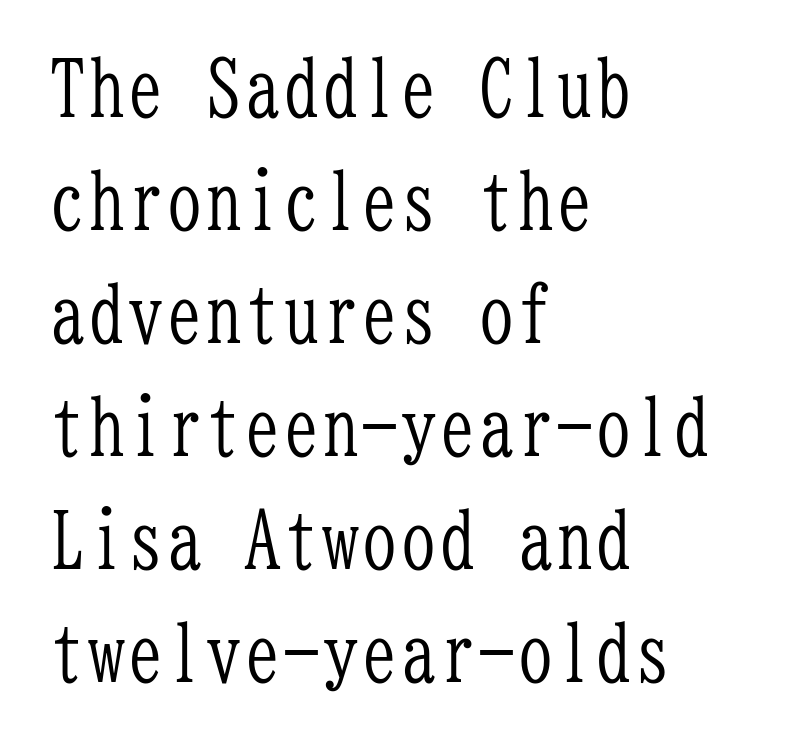
The image shows 78 px light, condensed serif type, upright, monospaced; set left-aligned, normal line spacing (1.45x), normal letter spacing, not underlined; low stroke contrast and a medium x-height.
